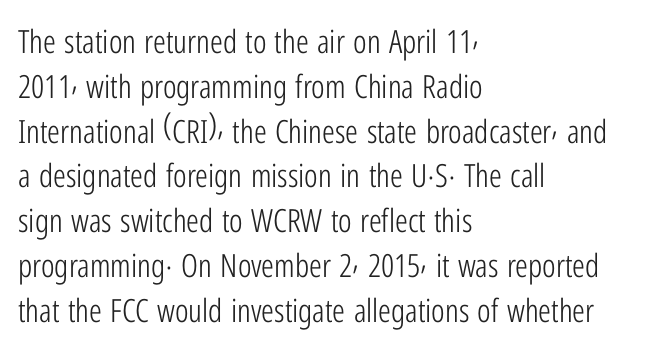
The image shows 32 px light, condensed sans-serif type, upright; set left-aligned, normal line spacing (1.4x), normal letter spacing, not underlined; low stroke contrast and a medium x-height.
